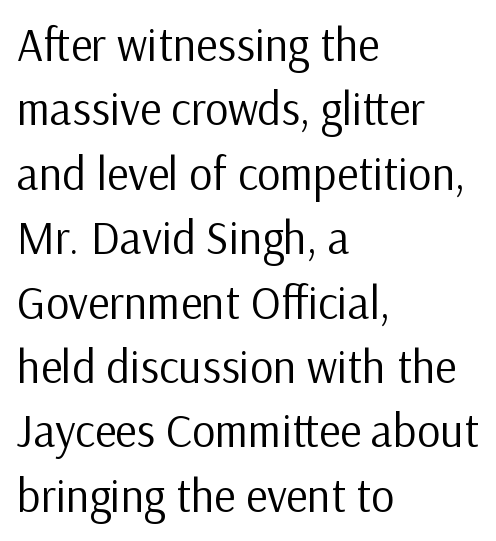
Q: Is the text bold? A: No.
Q: Is the text italic (slanted)? A: No, it is upright.
Q: Is the typeface a serif or a sans-serif typeface? A: Sans-serif.
Q: Is the text underlined? A: No.
Q: How is the paragraph aligned? A: Left-aligned.
Q: Is the spacing between letters normal or unusually wide? A: Normal.
Q: Is the spacing between lines tight, normal or loose? A: Normal.
Q: Width (condensed, normal, or wide)? A: Normal.
Q: Stroke contrast? A: Low.
Q: x-height? A: Medium.
Q: Monospaced? A: No.
